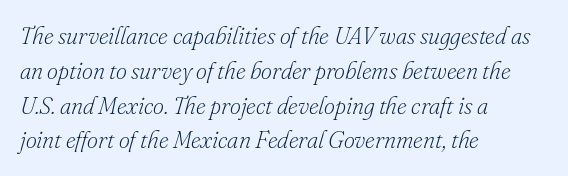
The image shows 24 px text type, italic (leaning right); set left-aligned, normal line spacing (1.45x), normal letter spacing, not underlined.
